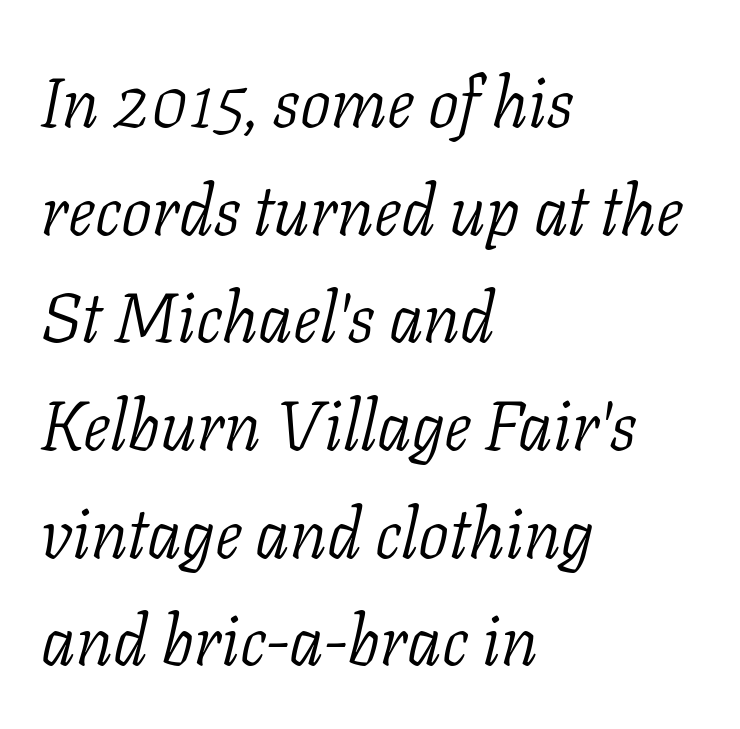
Q: Is the text bold? A: No.
Q: Is the text italic (slanted)? A: Yes, it leans right by about 11 degrees.
Q: Is the typeface a serif or a sans-serif typeface? A: Serif.
Q: Is the text underlined? A: No.
Q: How is the paragraph aligned? A: Left-aligned.
Q: Is the spacing between letters normal or unusually wide? A: Normal.
Q: Is the spacing between lines tight, normal or loose? A: Normal.
Q: Width (condensed, normal, or wide)? A: Normal.
Q: Stroke contrast? A: Low.
Q: x-height? A: Medium.
Q: Monospaced? A: No.
